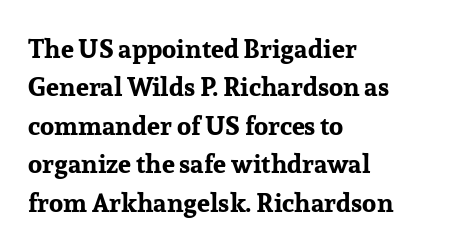
A typesetter would mark this as roman, not italic. Rule under the text: the space is simply empty. Layout note: lines flush left. The designer left line spacing at the default. What weight is shown? A full bold with thick strokes. This sample uses plain, unmodified letter spacing.
